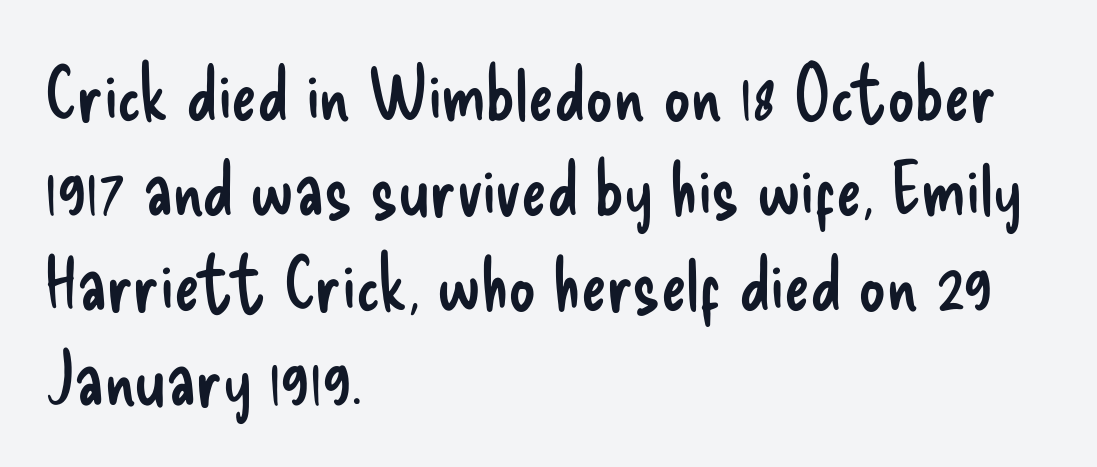
{"serif": "no", "italic": "no", "bold": "no", "weight": "regular", "width": "condensed", "stroke_contrast": "low", "x_height": "small", "monospaced": "no", "underline": "no", "align": "left", "line_spacing": "normal", "line_spacing_ratio": 1.25, "letter_spacing": "normal", "letter_spacing_em": 0.0, "glyph_px": 76}
